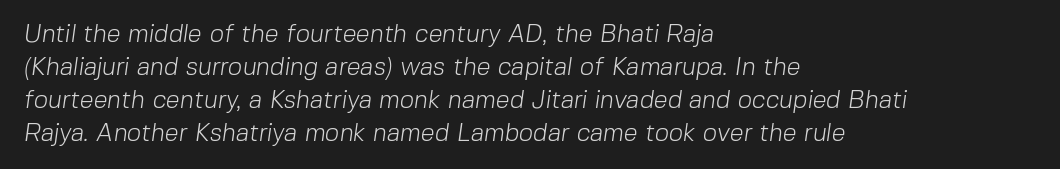
Q: Is the text bold? A: No.
Q: Is the text underlined? A: No.
Q: How is the paragraph aligned? A: Left-aligned.
Q: Is the spacing between letters normal or unusually wide? A: Normal.
Q: Is the spacing between lines tight, normal or loose? A: Normal.
